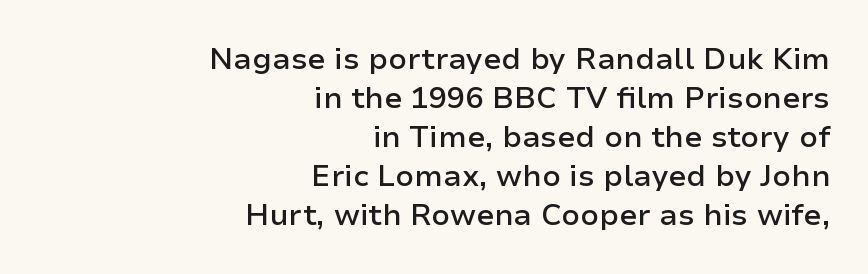
The image shows 30 px semibold sans-serif type, upright; set right-aligned, normal line spacing (1.3x), normal letter spacing, not underlined; low stroke contrast and a medium x-height.
